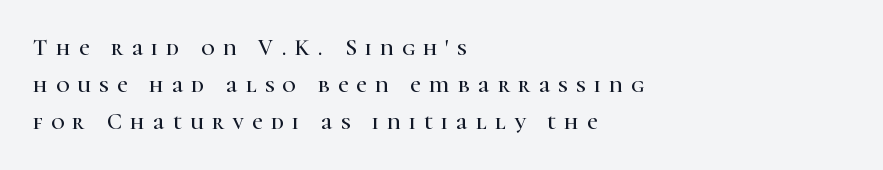
The image shows 23 px text type, upright; set left-aligned, normal line spacing (1.61x), unusually wide letter spacing (+0.36 em), not underlined.
